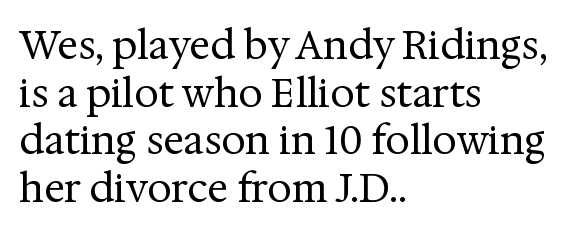
{"serif": "yes", "italic": "no", "bold": "no", "weight": "regular", "width": "normal", "stroke_contrast": "medium", "x_height": "medium", "monospaced": "no", "underline": "no", "align": "left", "line_spacing_ratio": 1.22, "letter_spacing": "normal", "letter_spacing_em": 0.0, "glyph_px": 39}
